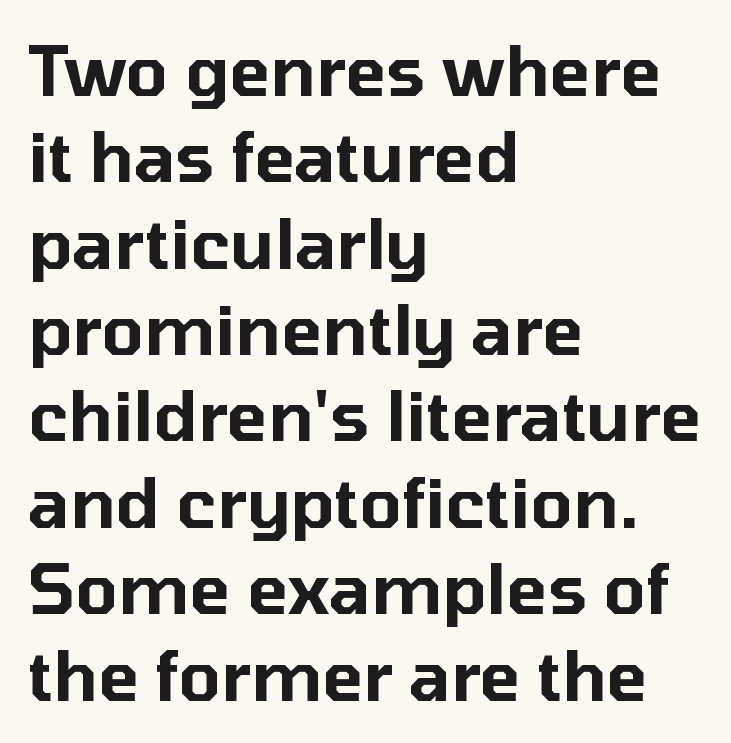
{"serif": "no", "italic": "no", "width": "normal", "stroke_contrast": "low", "x_height": "medium", "monospaced": "no", "underline": "no", "align": "left", "line_spacing": "normal", "line_spacing_ratio": 1.27, "letter_spacing": "normal", "letter_spacing_em": 0.0, "glyph_px": 68}
